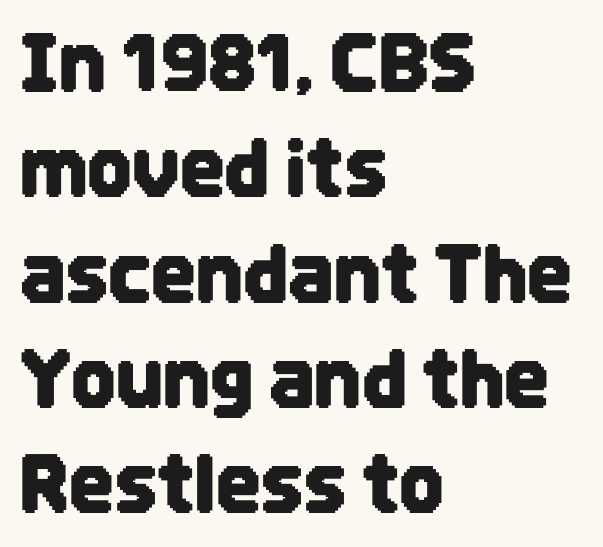
Posture: straight, roman, zero tilt. Think of a printed novel: that variable character pitch is what you see here. Clear beneath every line of the passage. Spacing between characters is what you'd get straight out of the box. The typeface chosen for these lines omits serifs. Every row of glyphs begins at an identical x-position on the left.
